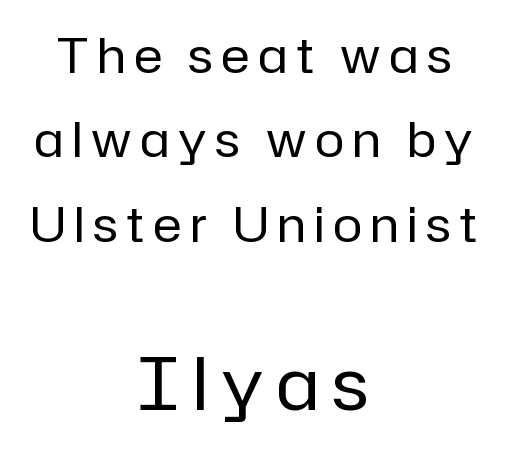
{"serif": "no", "italic": "no", "bold": "no", "weight": "regular", "width": "normal", "stroke_contrast": "low", "x_height": "medium", "monospaced": "no", "underline": "no", "align": "center", "line_spacing_ratio": 1.72, "larger_block": "second", "size_ratio": 1.49, "glyph_px": 73}
